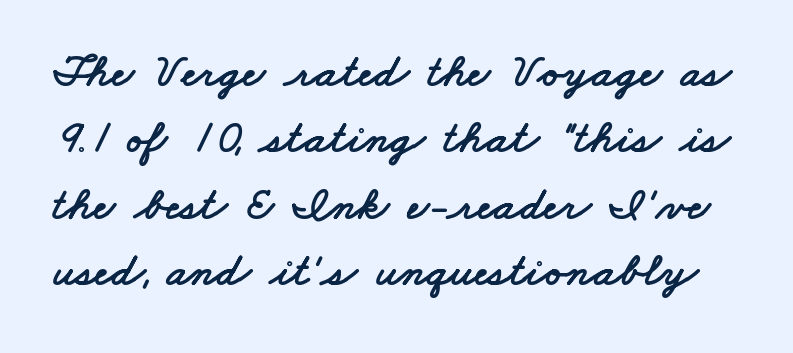
This sample has the flowing, uneven cadence of proportional lettering. Leading matches the norm, producing a regular column. The designer went with a sans here, leaving each stem footless. Glyph-to-glyph distance matches everyday printed text. The string is rendered with underlining switched off.
